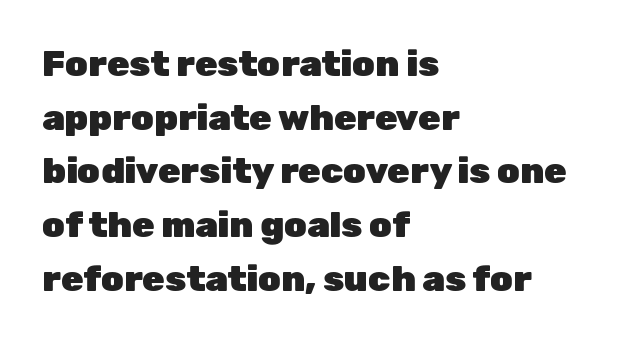
Nope, no serifs anywhere on these letters. Any mark beneath the type? The region is blank. In CSS terms this would be text-align: left. A full-strength bold gives these letters their thick strokes. The rendering uses natural spacing where letterforms have individual widths.
